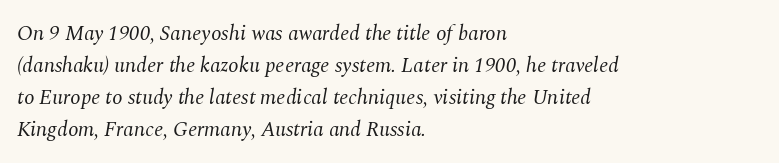
{"italic": "yes", "lean": "right", "slant_degrees": 10, "bold": "no", "underline": "no", "align": "left", "line_spacing": "normal", "line_spacing_ratio": 1.52, "letter_spacing": "normal", "letter_spacing_em": 0.0, "glyph_px": 21}
